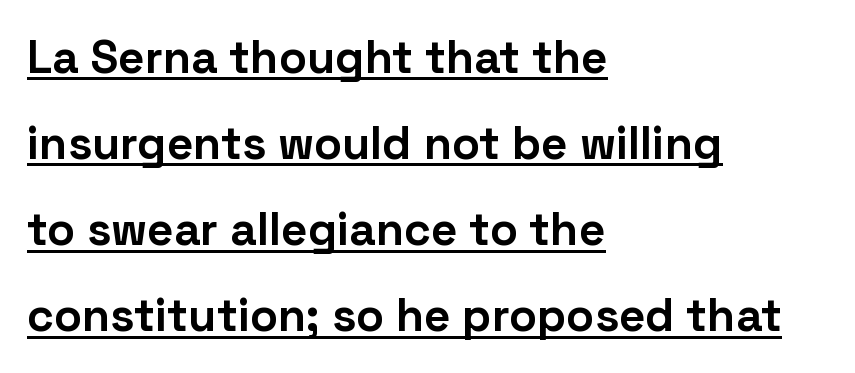
Q: Is the text bold? A: Yes.
Q: Is the text italic (slanted)? A: No, it is upright.
Q: Is the typeface a serif or a sans-serif typeface? A: Sans-serif.
Q: Is the text underlined? A: Yes.
Q: How is the paragraph aligned? A: Left-aligned.
Q: Is the spacing between letters normal or unusually wide? A: Normal.
Q: Width (condensed, normal, or wide)? A: Normal.
Q: Stroke contrast? A: Low.
Q: x-height? A: Medium.
Q: Monospaced? A: No.
